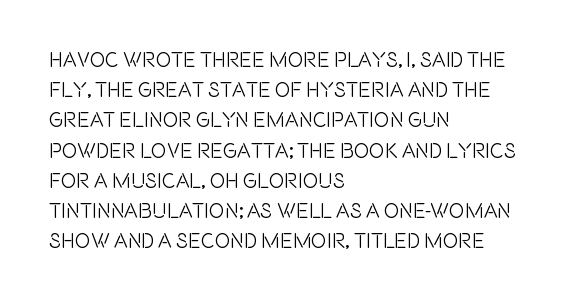
The lines sit at an ordinary, default distance from one another. In terms of posture, this sample is upright. What stands out about the letter spacing? Nothing — it is the standard amount. Leftover space on each line is placed entirely after the last word. Check the space under the baseline: it is left empty.
